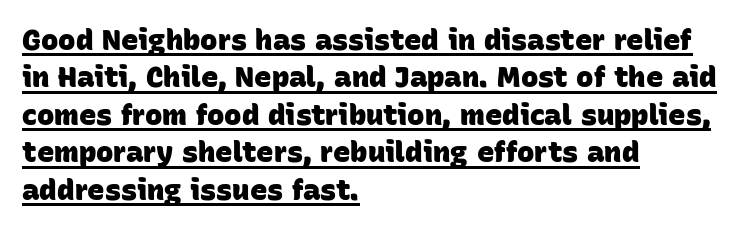
Standard letterfit; no display-style spreading of the glyphs. Each letter's strokes conclude bluntly, with no projecting serifs. In designer terms, the underline attribute is active on this setting. A typesetter would call this proportional, since set widths differ per character. Strokes here are thick enough to call this a true bold.
